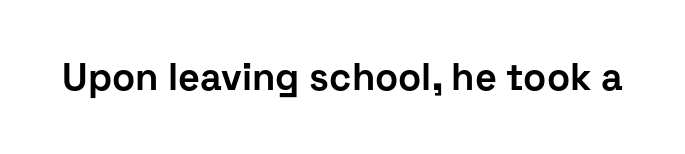
The image shows 38 px bold sans-serif type, upright; set normal letter spacing, not underlined; low stroke contrast and a medium x-height.
